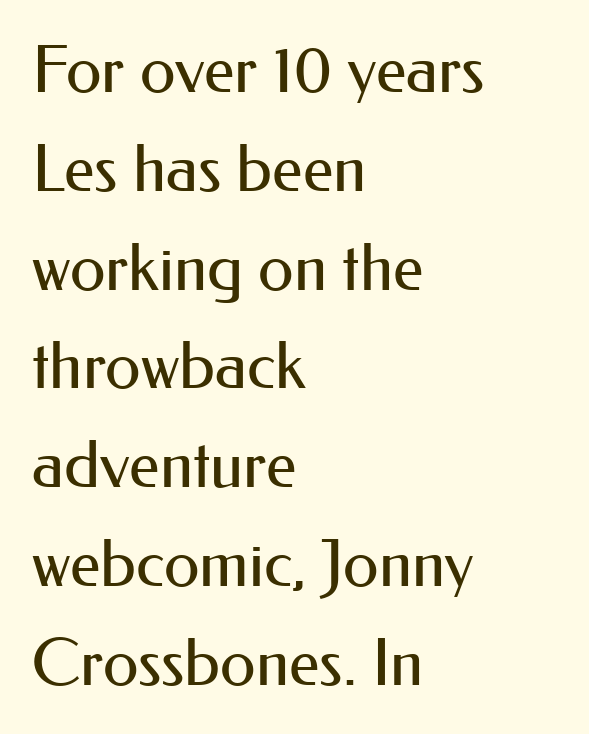
Q: Is the text bold? A: No.
Q: Is the text italic (slanted)? A: No, it is upright.
Q: Is the typeface a serif or a sans-serif typeface? A: Sans-serif.
Q: Is the text underlined? A: No.
Q: How is the paragraph aligned? A: Left-aligned.
Q: Is the spacing between letters normal or unusually wide? A: Normal.
Q: Is the spacing between lines tight, normal or loose? A: Normal.
Q: Width (condensed, normal, or wide)? A: Normal.
Q: Stroke contrast? A: Medium.
Q: x-height? A: Small.
Q: Monospaced? A: No.
